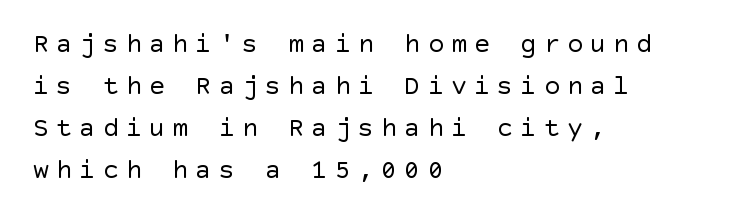
{"italic": "no", "bold": "no", "underline": "no", "align": "left", "line_spacing": "normal", "line_spacing_ratio": 1.55, "letter_spacing": "wide", "letter_spacing_em": 0.26, "glyph_px": 27}
